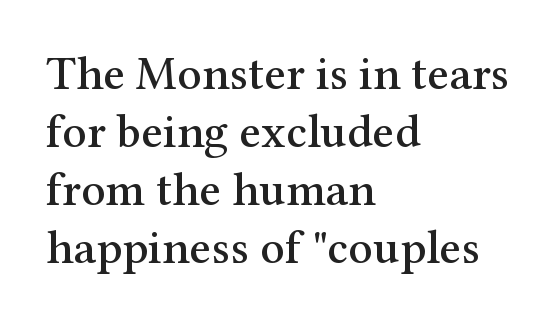
Anything drawn beneath the words? Only blank space. Do the letters lean? They stand straight. Students, note that the glyphs here touch the page at normal intervals. Are there feet on the stems? There are — it's a serif. The rendering uses natural spacing where letterforms have individual widths.
